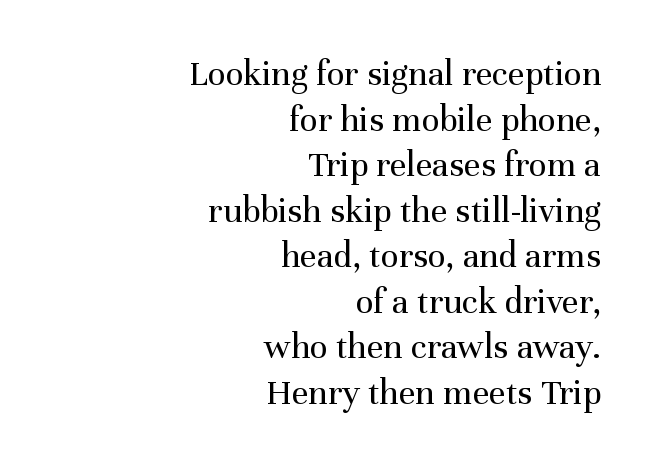
The image shows 37 px regular-weight serif type, upright; set right-aligned, line spacing 1.23x, normal letter spacing, not underlined; medium stroke contrast and a medium x-height.
